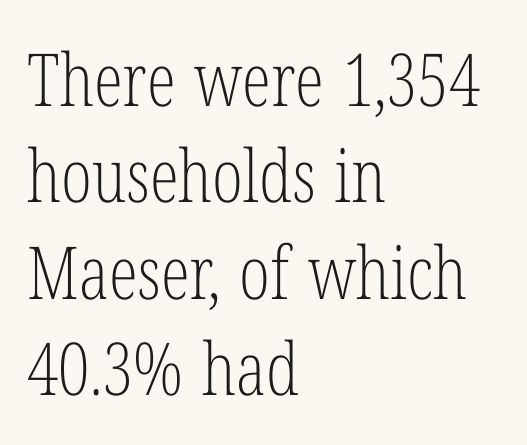
The image shows 73 px light, condensed serif type, upright; set left-aligned, normal line spacing (1.32x), normal letter spacing, not underlined; low stroke contrast and a medium x-height.
